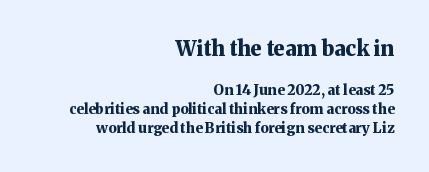
The image shows 21 px bold type, upright; set right-aligned, normal line spacing (1.37x), normal letter spacing, not underlined; the first (top) block is 1.5x larger.
